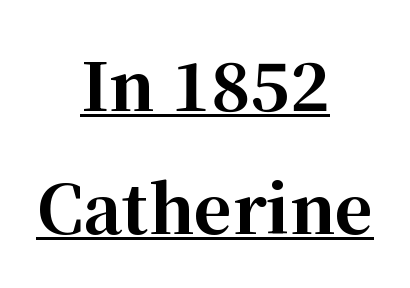
{"serif": "yes", "italic": "no", "bold": "yes", "weight": "bold", "width": "normal", "stroke_contrast": "high", "x_height": "medium", "monospaced": "no", "underline": "yes", "align": "center", "line_spacing_ratio": 1.86, "letter_spacing": "normal", "letter_spacing_em": 0.0, "glyph_px": 66}
